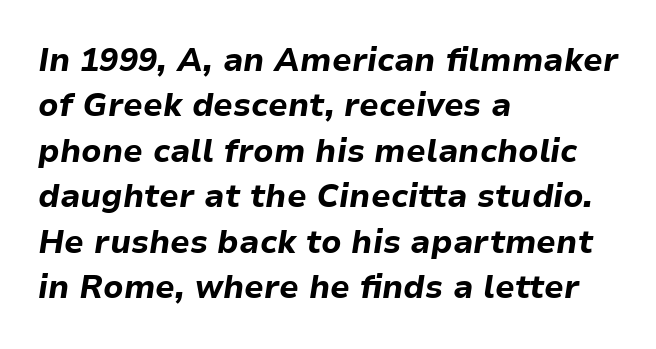
The image shows 32 px bold type, italic (leaning right); set left-aligned, normal line spacing (1.42x), normal letter spacing, not underlined; low stroke contrast and a medium x-height.
